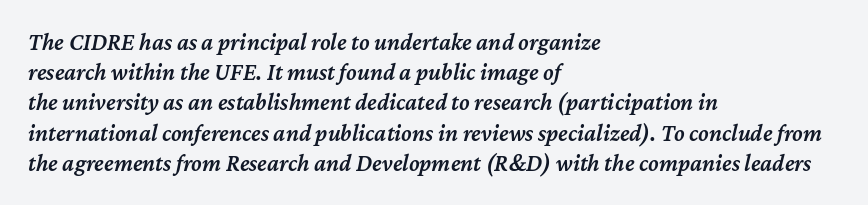
It's the slanting kind of type. Tracking here is standard; glyphs follow each other at the usual distance. These lines stack with their left ends in a neat column. Leading: standard.
